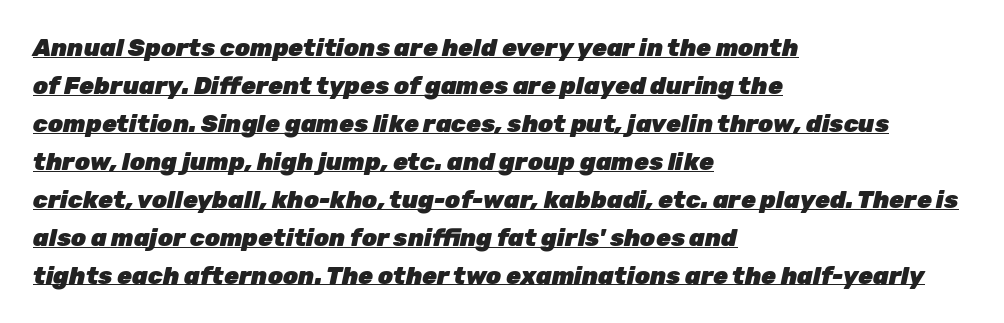
The image shows 24 px bold type, italic (leaning right); set left-aligned, normal line spacing (1.58x), normal letter spacing, underlined.
